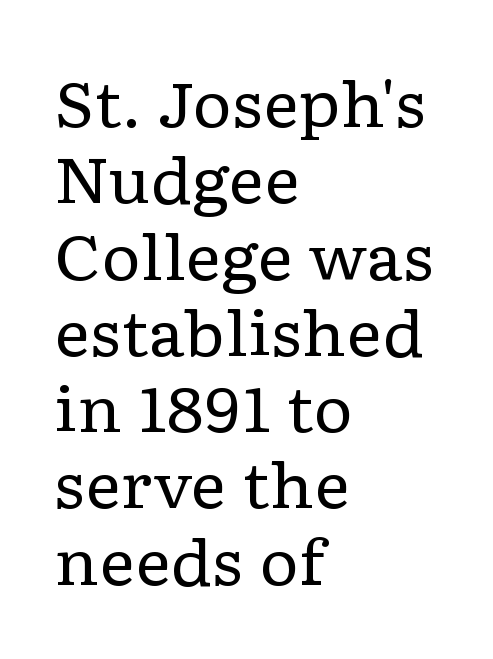
Think standard paragraph weight, or any step lighter than that. The lettering stays uniformly vertical, giving the passage a roman look. Beneath every word, the page is bare. The characters display serif detailing at their extremities.
